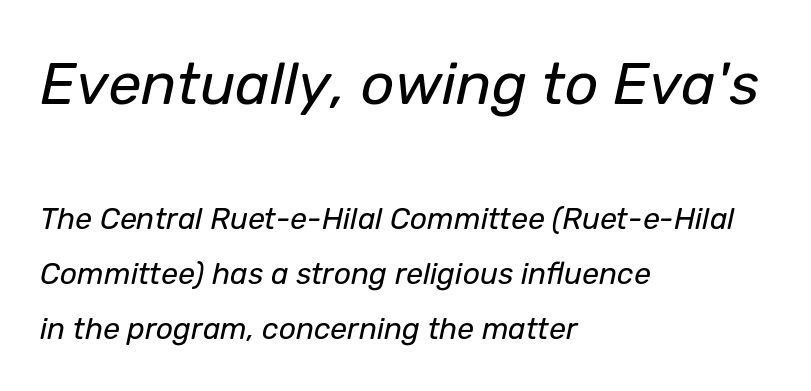
The image shows 59 px regular-weight type, italic (leaning right); set left-aligned, line spacing 1.84x, normal letter spacing, not underlined; the first (top) block is 1.97x larger; low stroke contrast and a medium x-height.
